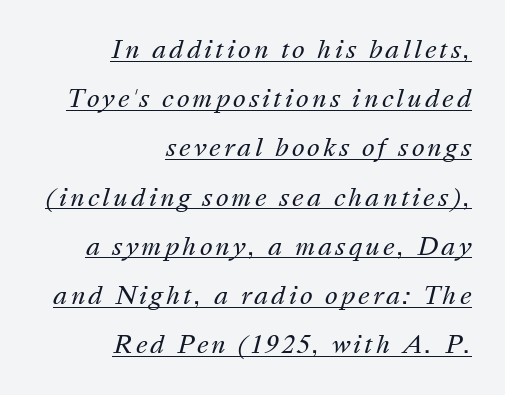
Q: Is the text bold? A: No.
Q: Is the text italic (slanted)? A: Yes, it leans right by about 16 degrees.
Q: Is the text underlined? A: Yes.
Q: How is the paragraph aligned? A: Right-aligned.
Q: Is the spacing between lines tight, normal or loose? A: Loose.
